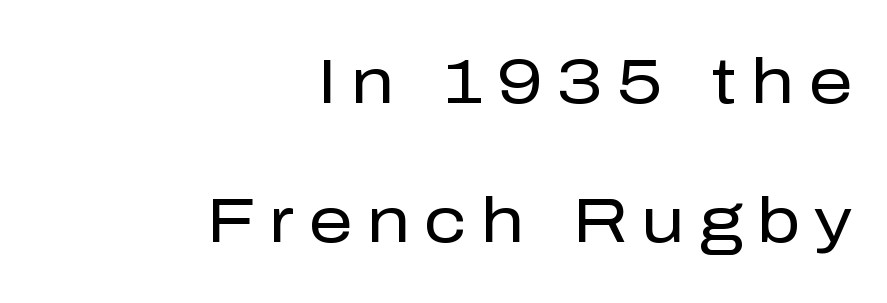
A great deal of white space separates one row of letters from the next. Are there feet on the stems? There aren't — it's a sans. Words appear elongated and porous because spacing is wide. Decoration check: the copy has no underline.
